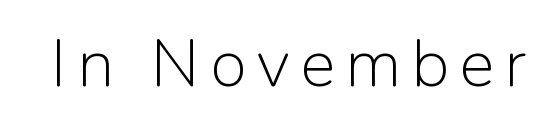
The passage shown is typed in a proportional face where columns would drift. You can tell it's not italic because the verticals are truly vertical. The weight would be labelled regular, book, light, or lighter still. Type style note: lacks serifs. The specimen omits any rule beneath the text block's lines.
